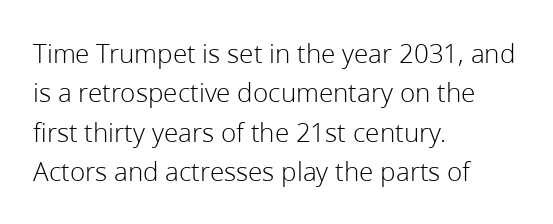
The image shows 28 px light sans-serif type, upright; set left-aligned, normal line spacing (1.41x), normal letter spacing, not underlined; low stroke contrast and a medium x-height.
